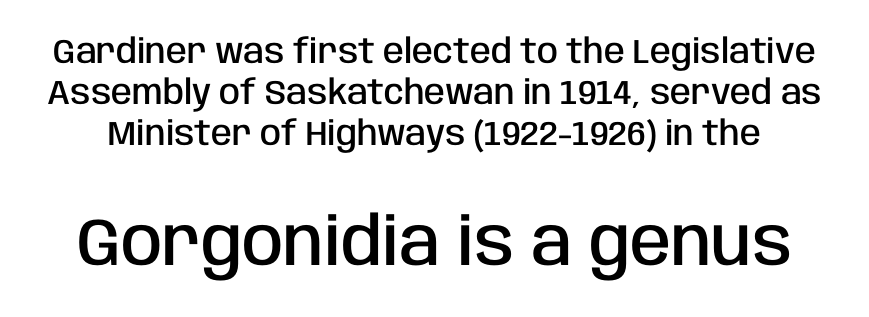
{"serif": "no", "italic": "no", "bold": "semi", "weight": "semibold", "width": "condensed", "stroke_contrast": "low", "x_height": "large", "monospaced": "no", "underline": "no", "line_spacing_ratio": 1.2, "letter_spacing": "normal", "letter_spacing_em": 0.0, "larger_block": "second", "size_ratio": 1.97, "glyph_px": 67}
